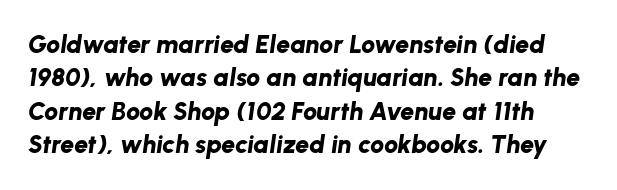
Spacing between characters is what you'd get straight out of the box. The block of text has a typical density, with ordinary space between rows. The strokes are fattened all the way to bold. Type without underlining. Notice how the stems are inclined rather than vertical — that's the hallmark of italics.
